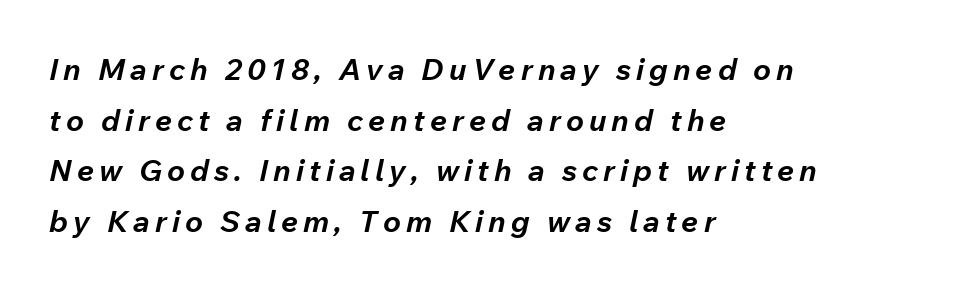
The image shows 30 px bold type, italic (leaning right); set left-aligned, normal line spacing (1.69x), not underlined; low stroke contrast and a medium x-height.
